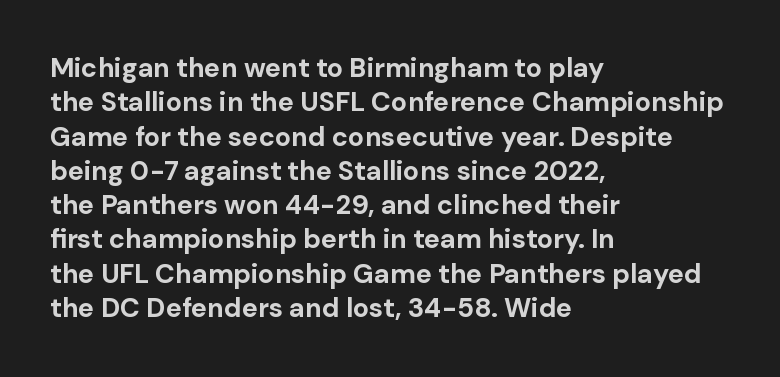
Q: Is the text bold? A: Yes.
Q: Is the text italic (slanted)? A: No, it is upright.
Q: Is the text underlined? A: No.
Q: How is the paragraph aligned? A: Left-aligned.
Q: Is the spacing between letters normal or unusually wide? A: Normal.
Q: Is the spacing between lines tight, normal or loose? A: Normal.
